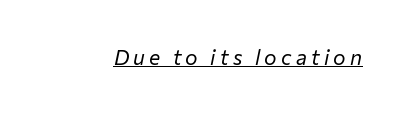
The image shows 21 px text type, italic (leaning right); set unusually wide letter spacing (+0.2 em), underlined.
